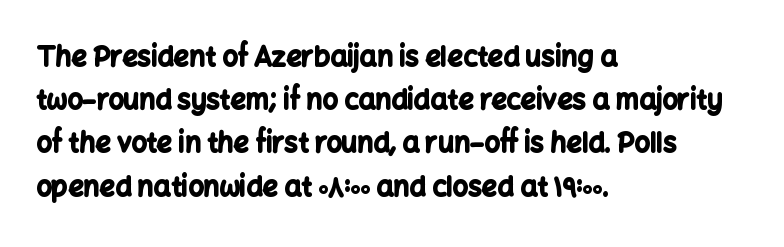
Q: Is the text bold? A: Yes.
Q: Is the text italic (slanted)? A: No, it is upright.
Q: Is the text underlined? A: No.
Q: How is the paragraph aligned? A: Left-aligned.
Q: Is the spacing between letters normal or unusually wide? A: Normal.
Q: Is the spacing between lines tight, normal or loose? A: Normal.
